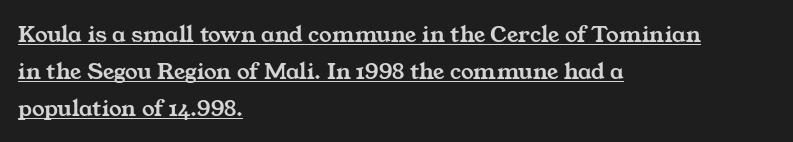
The image shows 25 px text type; set left-aligned, normal line spacing (1.49x), normal letter spacing, underlined.
